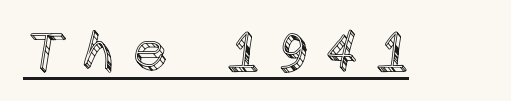
You could only call the tracking loose — the letters float apart. The specimen includes a rule beneath the text block's lines. Looks like regular typesetting: each glyph gets only the width it needs.
